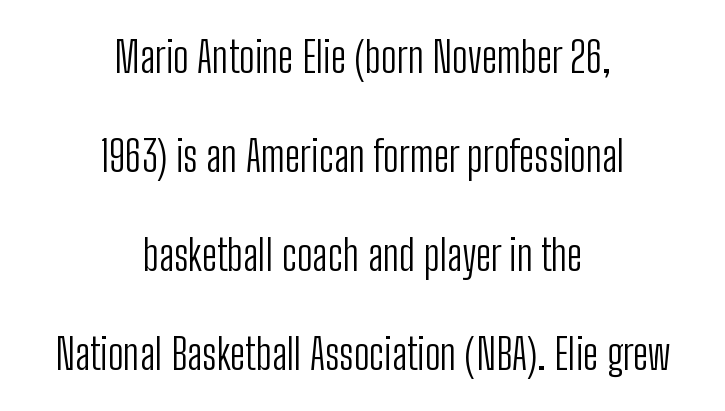
{"serif": "no", "italic": "no", "bold": "no", "weight": "light", "width": "condensed", "stroke_contrast": "low", "x_height": "medium", "monospaced": "no", "underline": "no", "align": "center", "line_spacing": "loose", "line_spacing_ratio": 2.36, "letter_spacing": "normal", "letter_spacing_em": 0.0, "glyph_px": 42}
